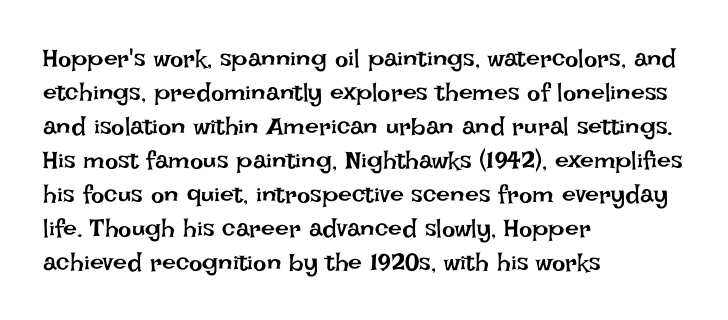
{"italic": "no", "bold": "no", "underline": "no", "align": "left", "line_spacing": "normal", "line_spacing_ratio": 1.36, "letter_spacing": "normal", "letter_spacing_em": 0.0, "glyph_px": 25}
